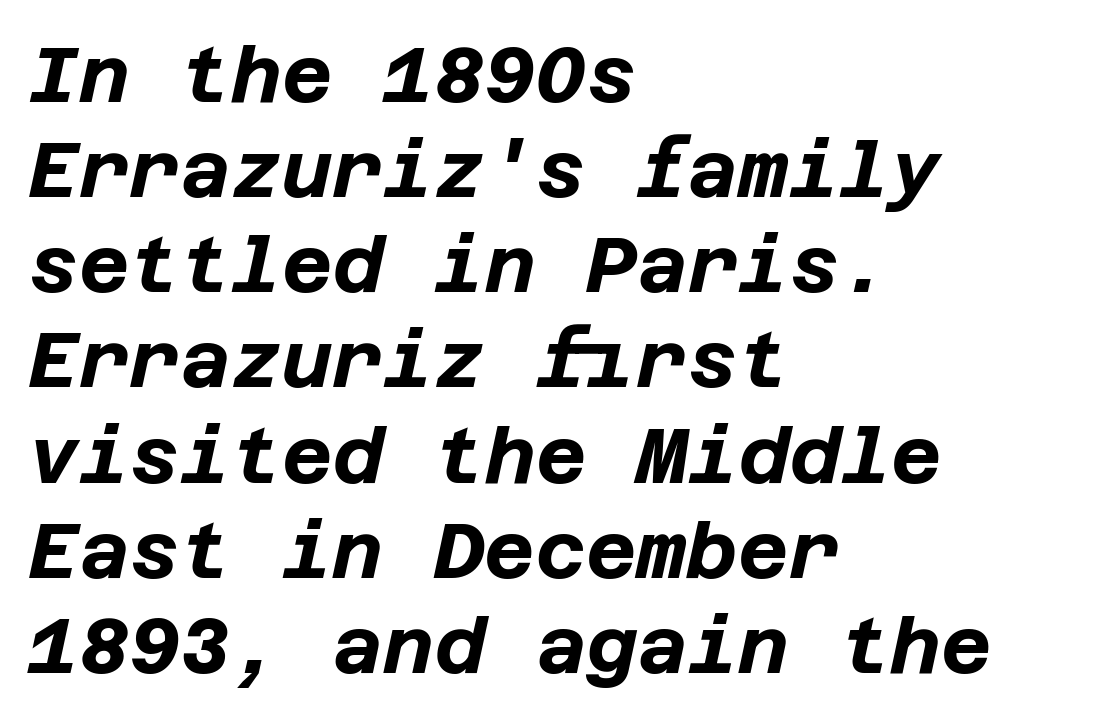
The image shows 78 px bold type, italic (leaning right); set left-aligned, line spacing 1.22x, normal letter spacing, not underlined; low stroke contrast and a large x-height.
